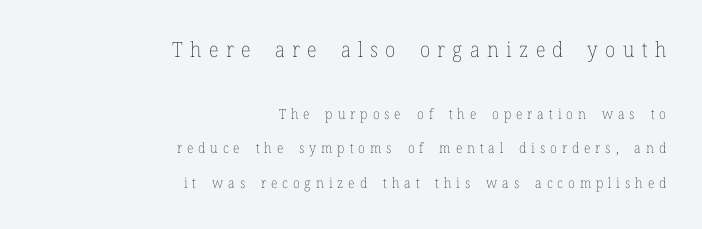
Q: Is the text bold? A: No.
Q: Is the text italic (slanted)? A: No, it is upright.
Q: Is the text underlined? A: No.
Q: How is the paragraph aligned? A: Right-aligned.
Q: Is the spacing between letters normal or unusually wide? A: Unusually wide.
Q: Is the spacing between lines tight, normal or loose? A: Loose.
Q: Which block of text is set in a larger size, the first (top) or the second (bottom)? A: The first (top) one.
